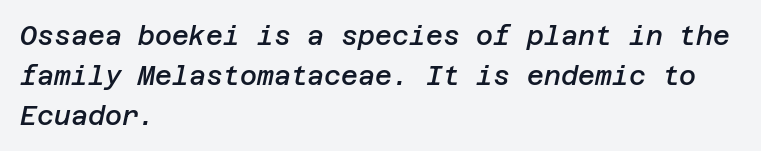
The image shows 26 px text type, italic (leaning right); set left-aligned, normal line spacing (1.53x), normal letter spacing, not underlined.
